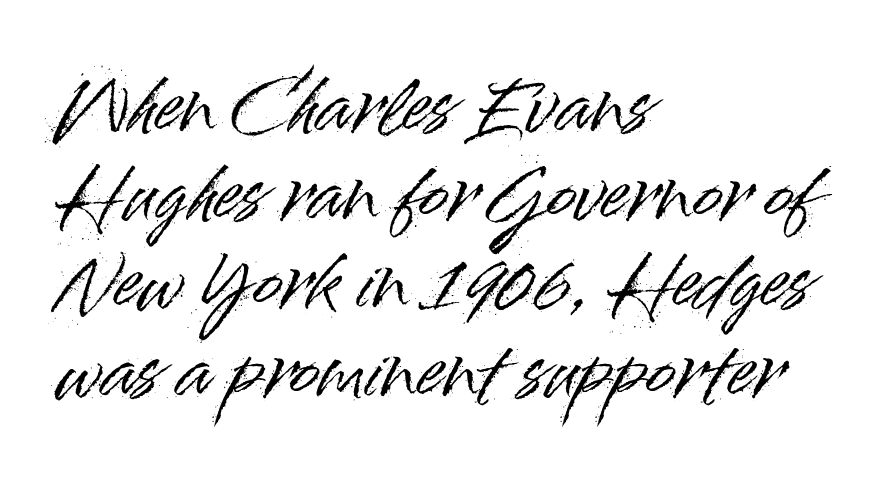
The passage shown is typed in a proportional face where columns would drift. The lines sit at an ordinary, default distance from one another. Reading down the block, your eye returns to a fixed left position each line. Tracking here is standard; glyphs follow each other at the usual distance. Clear beneath every line of the passage. Grotesque or geometric, the face here clearly has no serifs.
